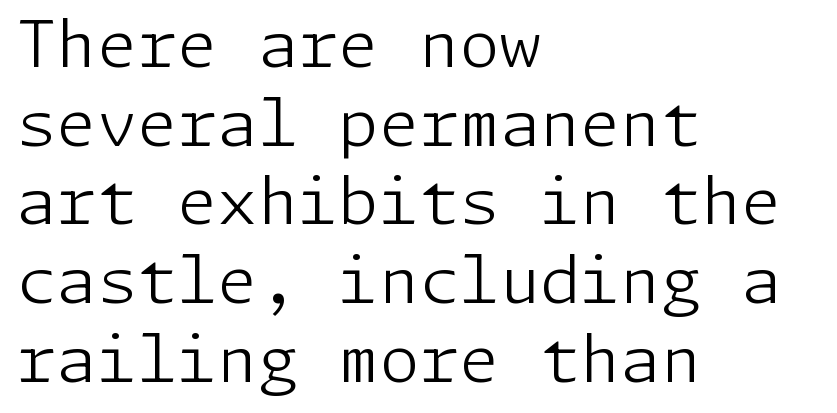
{"serif": "no", "italic": "no", "bold": "no", "weight": "light", "width": "normal", "stroke_contrast": "low", "x_height": "medium", "underline": "no", "align": "left", "line_spacing_ratio": 1.21, "letter_spacing": "normal", "letter_spacing_em": 0.0, "glyph_px": 65}
